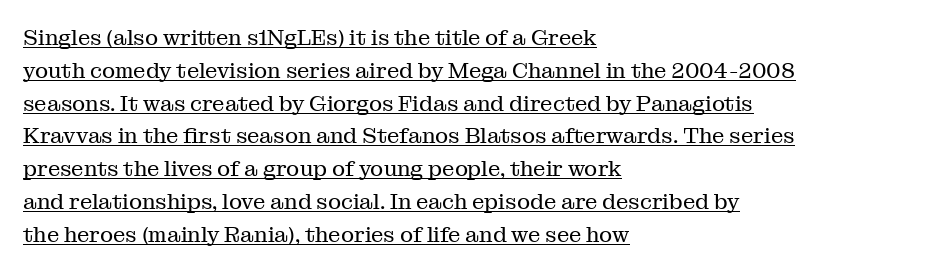
Like a heading marked for emphasis, these lines bear an underscore. Where is the straight margin? On the left. Honestly, the letter spacing is just normal — you wouldn't notice it. A typesetter would mark this as roman, not italic.
